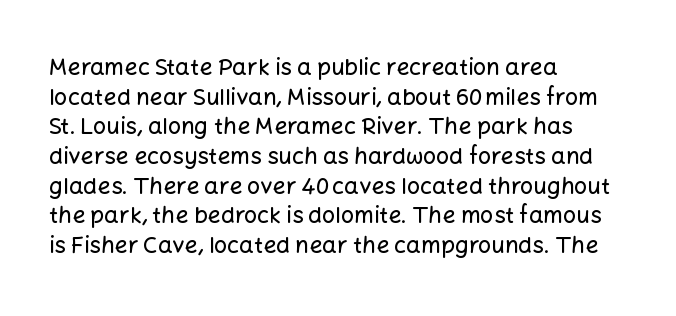
Descenders are the only things crossing below the line. A classic flush-left, rag-right setting is used for this passage. Upright lettering throughout. Quick note: interline space is typical. Letter spacing: default.
